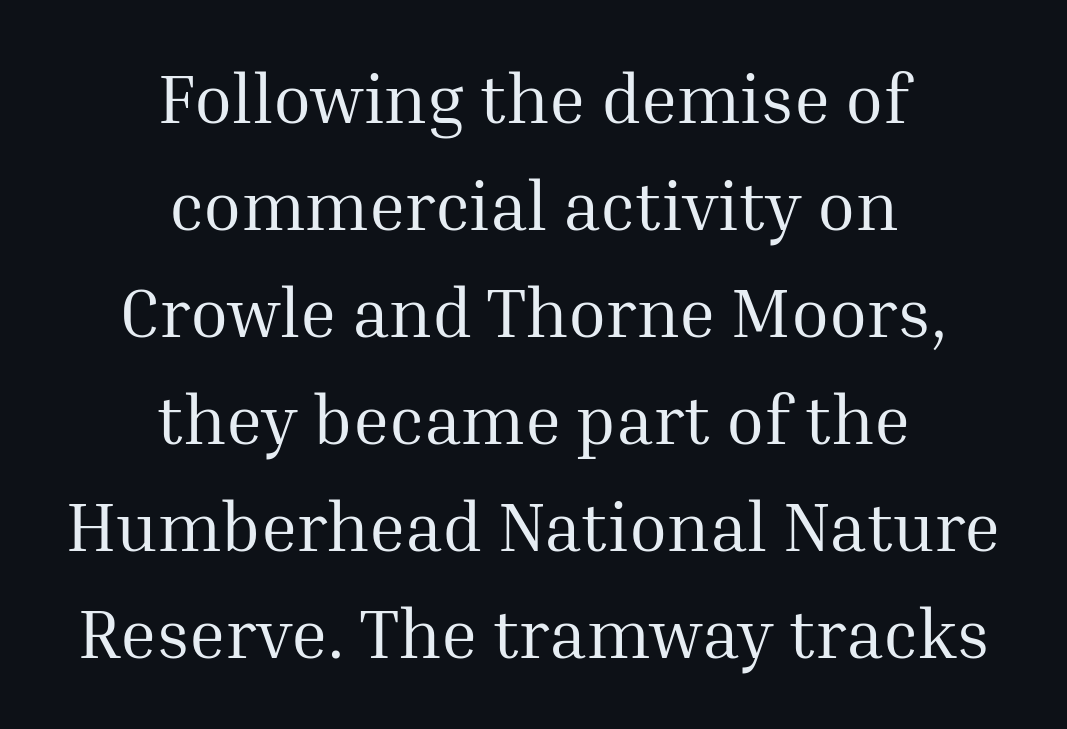
Q: Is the text bold? A: No.
Q: Is the text italic (slanted)? A: No, it is upright.
Q: Is the typeface a serif or a sans-serif typeface? A: Serif.
Q: Is the text underlined? A: No.
Q: How is the paragraph aligned? A: Centered.
Q: Is the spacing between letters normal or unusually wide? A: Normal.
Q: Is the spacing between lines tight, normal or loose? A: Normal.
Q: Width (condensed, normal, or wide)? A: Normal.
Q: Stroke contrast? A: Medium.
Q: x-height? A: Medium.
Q: Monospaced? A: No.
